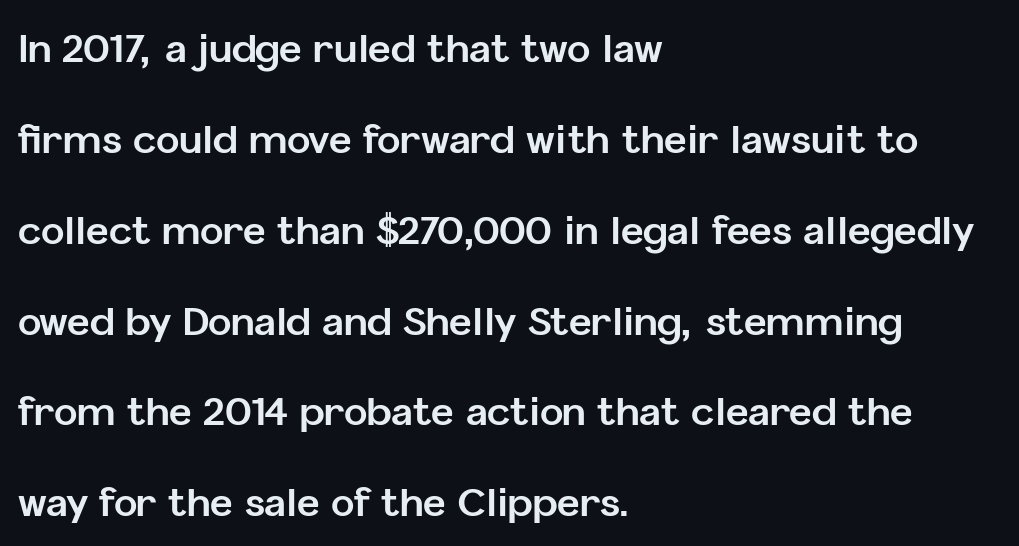
The image shows 39 px bold sans-serif type, upright; set left-aligned, loose line spacing (2.33x), normal letter spacing, not underlined; low stroke contrast and a medium x-height.
